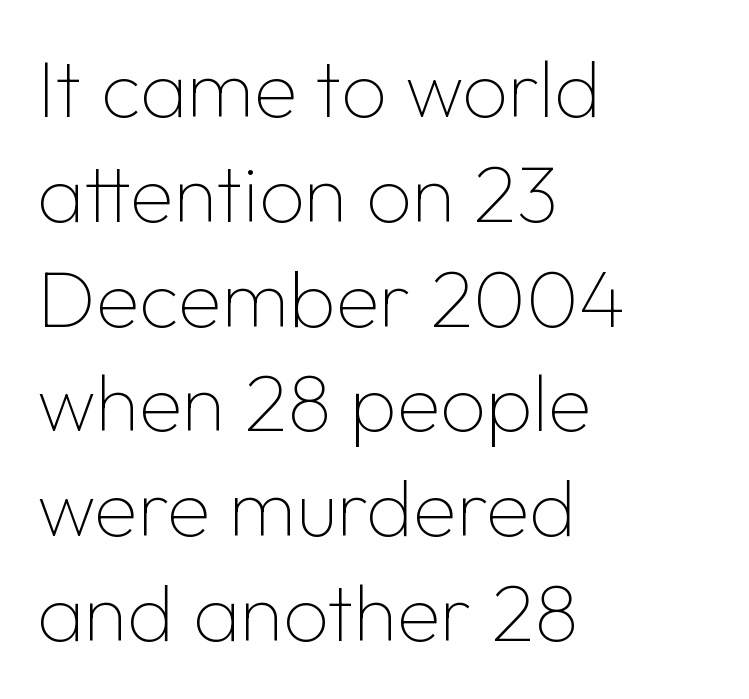
Proportional: the letters do not fall into vertical columns. The axis of the letterforms is exactly vertical. Observe the absence of serifs on each vertical stroke in this sample. The letters look calm and open, with moderate or lighter stems. The passage shown is not underscored anywhere. The type is set solid horizontally, with unmodified tracking.
